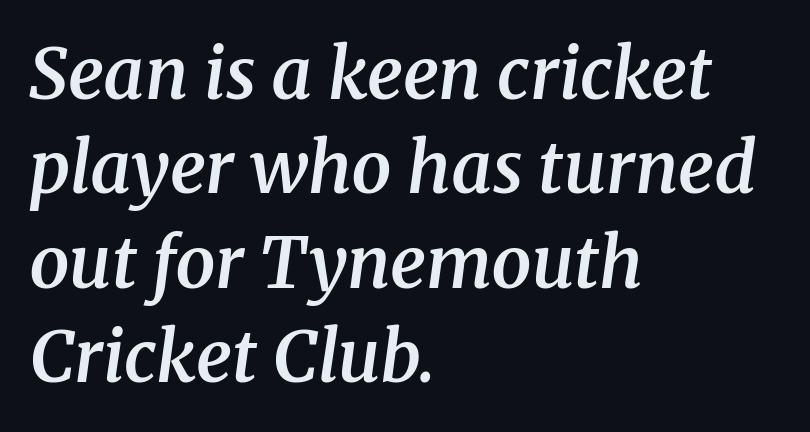
{"serif": "yes", "italic": "yes", "lean": "right", "slant_degrees": 8, "bold": "semi", "weight": "semibold", "width": "normal", "stroke_contrast": "medium", "x_height": "medium", "monospaced": "no", "underline": "no", "align": "left", "line_spacing": "normal", "line_spacing_ratio": 1.33, "letter_spacing": "normal", "letter_spacing_em": 0.0, "glyph_px": 71}
